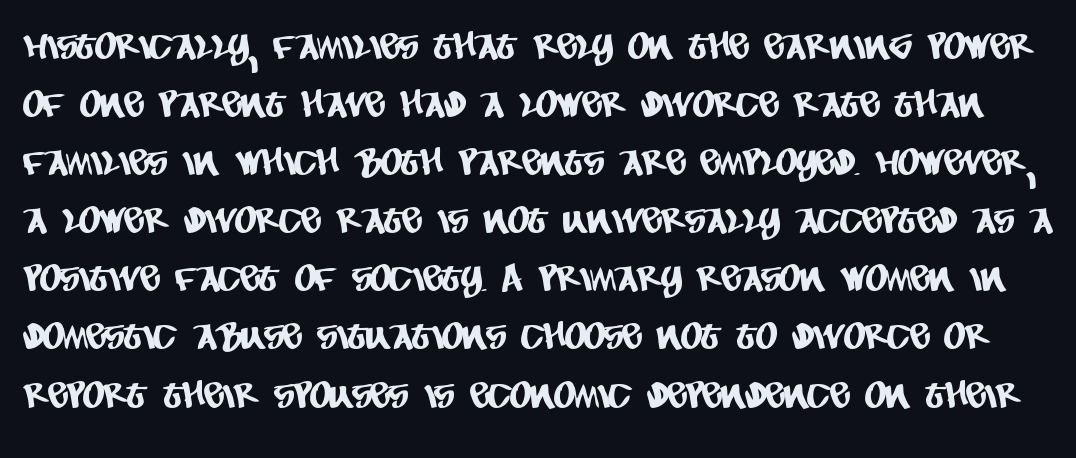
The image shows 37 px condensed sans-serif type; set normal line spacing (1.57x), normal letter spacing, not underlined; low stroke contrast and a large x-height.
